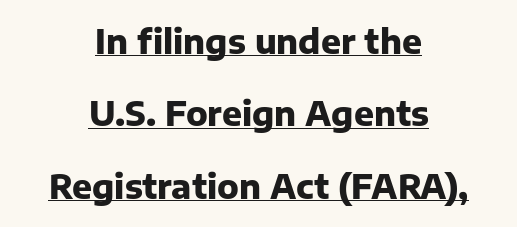
{"serif": "no", "italic": "no", "bold": "yes", "weight": "heavy", "width": "normal", "stroke_contrast": "low", "x_height": "medium", "monospaced": "no", "underline": "yes", "align": "center", "line_spacing": "loose", "line_spacing_ratio": 2.19, "letter_spacing": "normal", "letter_spacing_em": 0.0, "glyph_px": 33}
